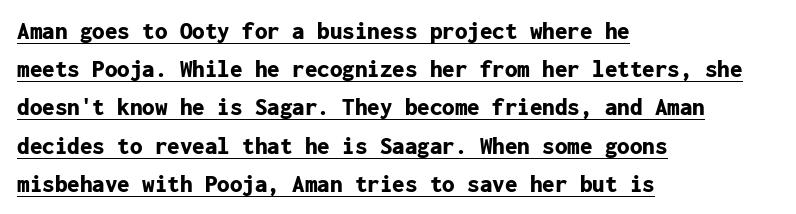
Is the block centered? No — it sits flush against the left margin. A full-strength bold gives these letters their thick strokes. A baseline rule has been typeset under these characters. Tracking here is standard; glyphs follow each other at the usual distance. This block has exactly the height ordinary leading produces.
